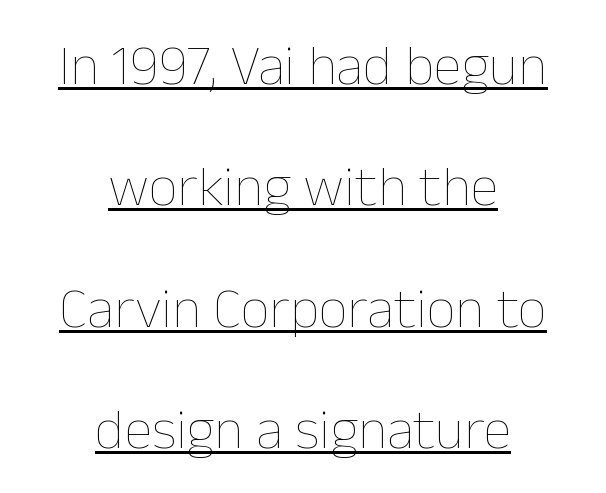
Q: Is the text bold? A: No.
Q: Is the text italic (slanted)? A: No, it is upright.
Q: Is the text underlined? A: Yes.
Q: How is the paragraph aligned? A: Centered.
Q: Is the spacing between letters normal or unusually wide? A: Normal.
Q: Is the spacing between lines tight, normal or loose? A: Loose.
Q: Width (condensed, normal, or wide)? A: Normal.
Q: Stroke contrast? A: Low.
Q: x-height? A: Medium.
Q: Monospaced? A: No.
